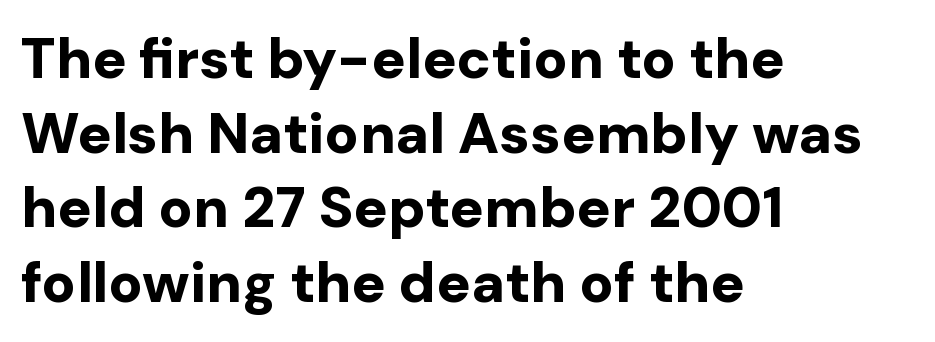
Q: Is the text bold? A: Yes.
Q: Is the text italic (slanted)? A: No, it is upright.
Q: Is the typeface a serif or a sans-serif typeface? A: Sans-serif.
Q: Is the text underlined? A: No.
Q: How is the paragraph aligned? A: Left-aligned.
Q: Is the spacing between letters normal or unusually wide? A: Normal.
Q: Is the spacing between lines tight, normal or loose? A: Normal.
Q: Width (condensed, normal, or wide)? A: Normal.
Q: Stroke contrast? A: Low.
Q: x-height? A: Medium.
Q: Monospaced? A: No.
